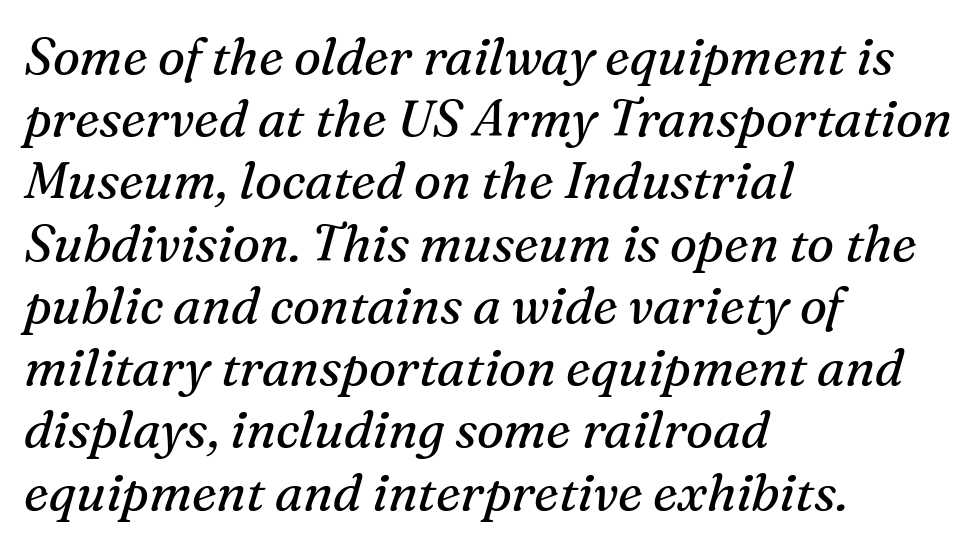
{"serif": "yes", "italic": "yes", "lean": "right", "slant_degrees": 16, "bold": "no", "weight": "regular", "width": "normal", "stroke_contrast": "medium", "x_height": "medium", "monospaced": "no", "underline": "no", "align": "left", "line_spacing_ratio": 1.22, "letter_spacing": "normal", "letter_spacing_em": 0.0, "glyph_px": 51}
